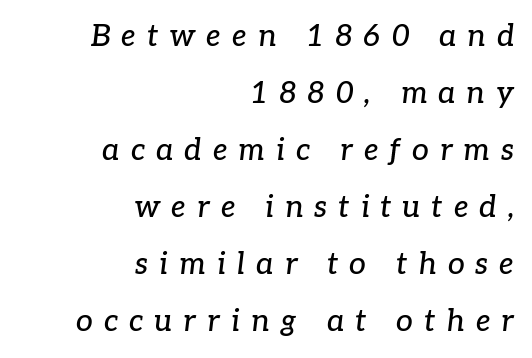
The letterforms stand isolated, each surrounded by extra space. A typesetter would call this leading open, well beyond the default. Look at the bottom of the vertical strokes: they flare into serifs here. The strip under each line holds only bare page. Quick note: italic.
